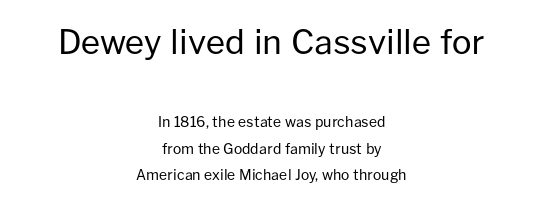
{"serif": "no", "italic": "no", "bold": "no", "weight": "regular", "width": "normal", "stroke_contrast": "low", "x_height": "medium", "monospaced": "no", "underline": "no", "align": "center", "line_spacing": "loose", "line_spacing_ratio": 1.9, "letter_spacing": "normal", "letter_spacing_em": 0.0, "larger_block": "first", "size_ratio": 2.36, "glyph_px": 33}
